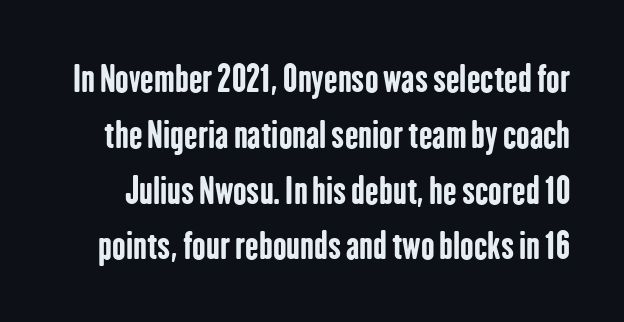
{"serif": "no", "italic": "no", "bold": "yes", "weight": "bold", "width": "condensed", "stroke_contrast": "low", "x_height": "medium", "monospaced": "no", "underline": "no", "line_spacing": "normal", "line_spacing_ratio": 1.55, "letter_spacing": "normal", "letter_spacing_em": 0.0, "glyph_px": 36}
